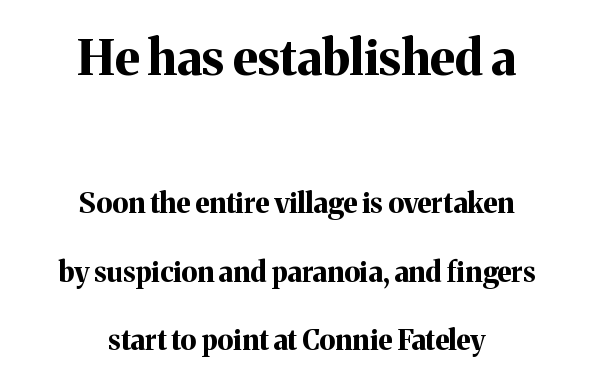
{"serif": "yes", "italic": "no", "bold": "yes", "weight": "bold", "width": "normal", "stroke_contrast": "medium", "x_height": "medium", "monospaced": "no", "underline": "no", "align": "center", "line_spacing": "loose", "line_spacing_ratio": 2.45, "letter_spacing": "normal", "letter_spacing_em": 0.0, "larger_block": "first", "size_ratio": 1.75, "glyph_px": 49}
